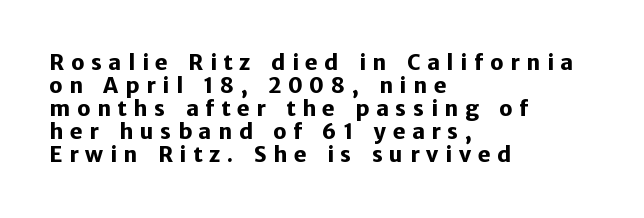
The image shows 21 px bold type, upright; set left-aligned, tight line spacing (1.1x), unusually wide letter spacing (+0.32 em), not underlined.
